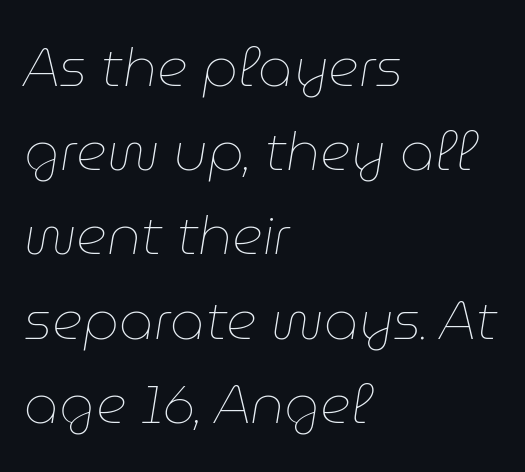
Q: Is the text bold? A: No.
Q: Is the text italic (slanted)? A: Yes, it leans right by about 9 degrees.
Q: Is the text underlined? A: No.
Q: How is the paragraph aligned? A: Left-aligned.
Q: Is the spacing between letters normal or unusually wide? A: Normal.
Q: Is the spacing between lines tight, normal or loose? A: Normal.
Q: Width (condensed, normal, or wide)? A: Normal.
Q: Stroke contrast? A: Low.
Q: x-height? A: Medium.
Q: Monospaced? A: No.
